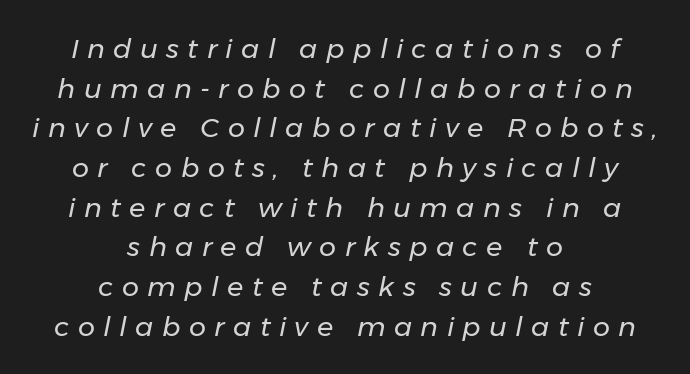
The image shows 27 px text type, italic (leaning right); set centered, normal line spacing (1.47x), unusually wide letter spacing (+0.31 em), not underlined.
